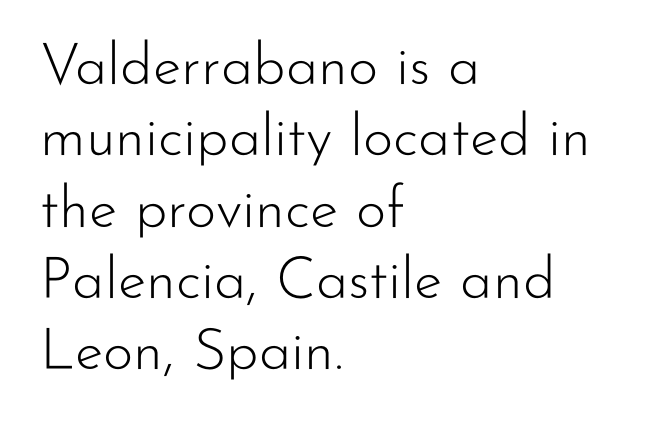
{"serif": "no", "italic": "no", "bold": "no", "weight": "light", "width": "normal", "stroke_contrast": "low", "x_height": "small", "monospaced": "no", "underline": "no", "align": "left", "line_spacing_ratio": 1.23, "letter_spacing": "normal", "letter_spacing_em": 0.0, "glyph_px": 58}
